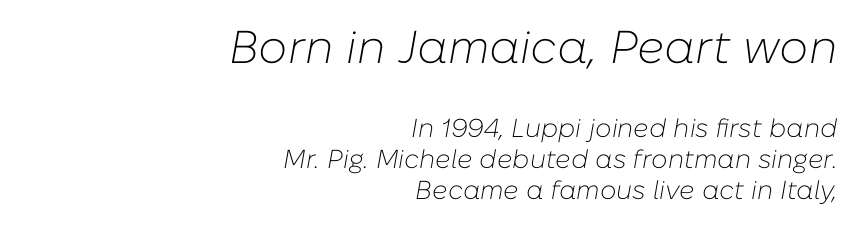
Q: Is the text bold? A: No.
Q: Is the text italic (slanted)? A: Yes, it leans right by about 10 degrees.
Q: Is the text underlined? A: No.
Q: How is the paragraph aligned? A: Right-aligned.
Q: Is the spacing between letters normal or unusually wide? A: Normal.
Q: Which block of text is set in a larger size, the first (top) or the second (bottom)? A: The first (top) one.
Q: Width (condensed, normal, or wide)? A: Normal.
Q: Stroke contrast? A: Low.
Q: x-height? A: Medium.
Q: Monospaced? A: No.
